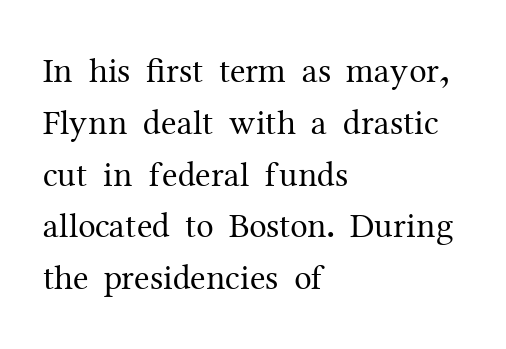
Q: Is the text bold? A: No.
Q: Is the text italic (slanted)? A: No, it is upright.
Q: Is the typeface a serif or a sans-serif typeface? A: Serif.
Q: Is the text underlined? A: No.
Q: How is the paragraph aligned? A: Left-aligned.
Q: Is the spacing between letters normal or unusually wide? A: Normal.
Q: Is the spacing between lines tight, normal or loose? A: Normal.
Q: Width (condensed, normal, or wide)? A: Normal.
Q: Stroke contrast? A: Medium.
Q: x-height? A: Medium.
Q: Monospaced? A: No.
